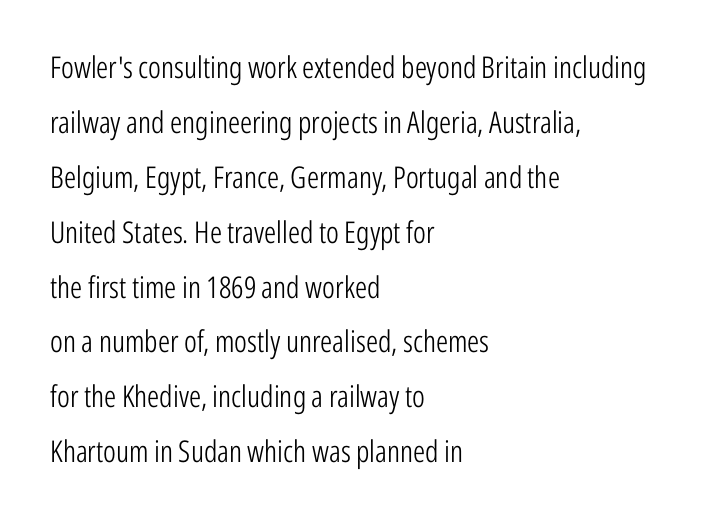
Q: Is the text bold? A: No.
Q: Is the text italic (slanted)? A: No, it is upright.
Q: Is the typeface a serif or a sans-serif typeface? A: Sans-serif.
Q: Is the text underlined? A: No.
Q: How is the paragraph aligned? A: Left-aligned.
Q: Is the spacing between letters normal or unusually wide? A: Normal.
Q: Width (condensed, normal, or wide)? A: Condensed.
Q: Stroke contrast? A: Low.
Q: x-height? A: Medium.
Q: Monospaced? A: No.
